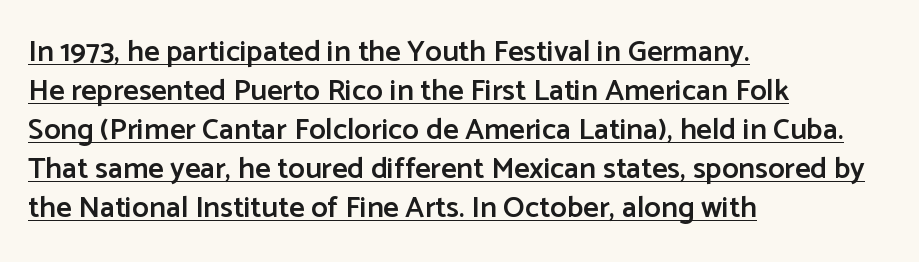
This rendering leaves character spacing at its baseline value. The compositor pushed each line to the left boundary. The font's upright variant was chosen for this text. The rendering uses the underline text-decoration.
